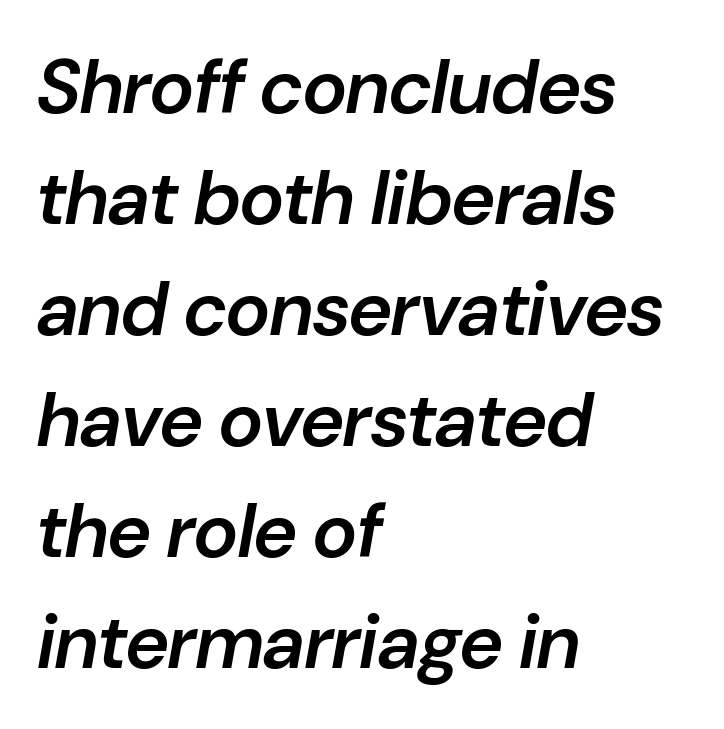
{"italic": "yes", "lean": "right", "slant_degrees": 10, "bold": "semi", "weight": "semibold", "width": "normal", "stroke_contrast": "low", "x_height": "medium", "monospaced": "no", "underline": "no", "align": "left", "line_spacing": "normal", "line_spacing_ratio": 1.46, "letter_spacing": "normal", "letter_spacing_em": 0.0, "glyph_px": 76}
